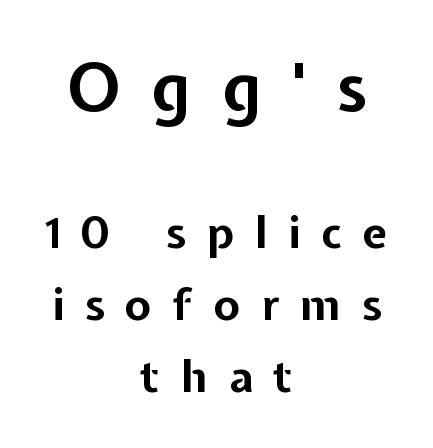
{"serif": "no", "italic": "no", "bold": "yes", "weight": "bold", "width": "normal", "stroke_contrast": "low", "x_height": "medium", "monospaced": "no", "underline": "no", "align": "center", "line_spacing": "normal", "line_spacing_ratio": 1.63, "letter_spacing": "wide", "letter_spacing_em": 0.48, "larger_block": "first", "size_ratio": 1.5, "glyph_px": 66}
